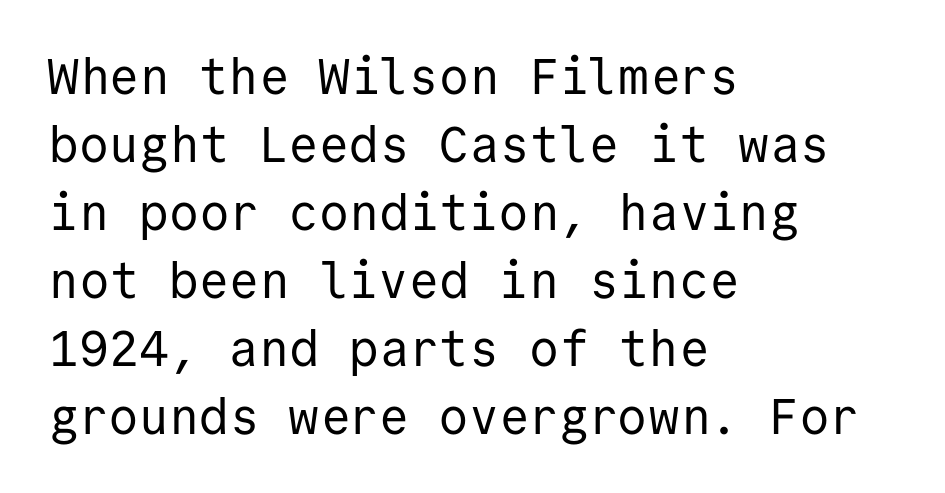
Q: Is the text bold? A: No.
Q: Is the text italic (slanted)? A: No, it is upright.
Q: Is the typeface a serif or a sans-serif typeface? A: Sans-serif.
Q: Is the text underlined? A: No.
Q: How is the paragraph aligned? A: Left-aligned.
Q: Is the spacing between letters normal or unusually wide? A: Normal.
Q: Is the spacing between lines tight, normal or loose? A: Normal.
Q: Width (condensed, normal, or wide)? A: Normal.
Q: Stroke contrast? A: Low.
Q: x-height? A: Medium.
Q: Monospaced? A: Yes.
